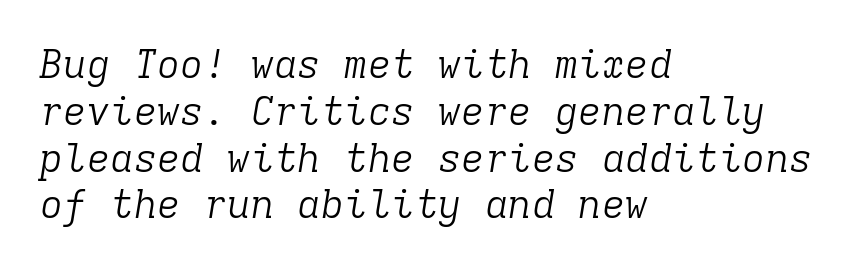
The characters are drawn with everyday or finer stroke widths. In terms of posture, this sample is oblique. Is this a sans? No — the strokes have serifs. Each letter, wide or thin by design, is forced into the same width here.
